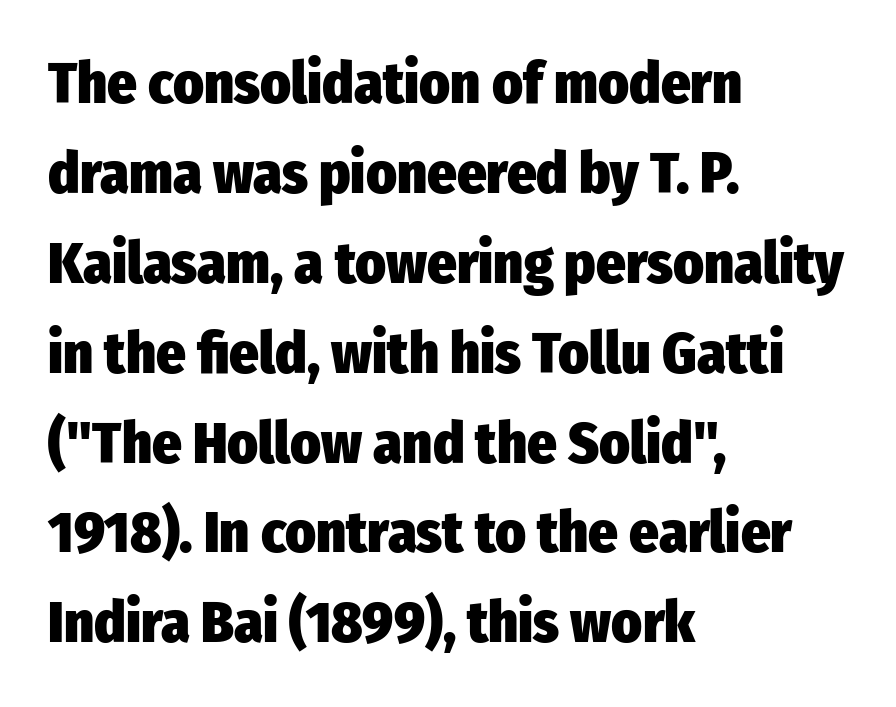
Q: Is the text bold? A: Yes.
Q: Is the text italic (slanted)? A: No, it is upright.
Q: Is the typeface a serif or a sans-serif typeface? A: Sans-serif.
Q: Is the text underlined? A: No.
Q: How is the paragraph aligned? A: Left-aligned.
Q: Is the spacing between letters normal or unusually wide? A: Normal.
Q: Is the spacing between lines tight, normal or loose? A: Normal.
Q: Width (condensed, normal, or wide)? A: Condensed.
Q: Stroke contrast? A: Low.
Q: x-height? A: Medium.
Q: Monospaced? A: No.
